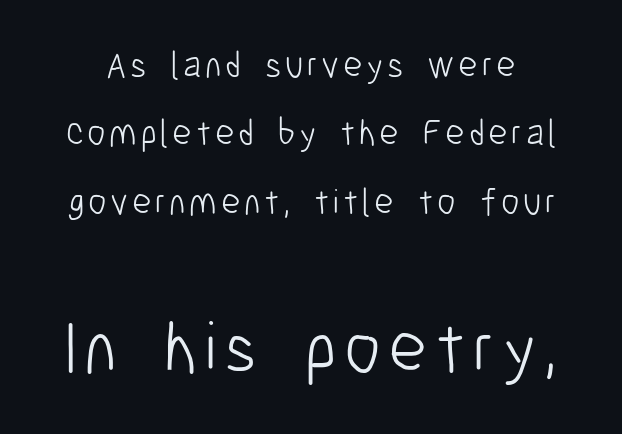
Q: Is the text bold? A: No.
Q: Is the text italic (slanted)? A: No, it is upright.
Q: Is the typeface a serif or a sans-serif typeface? A: Sans-serif.
Q: Is the text underlined? A: No.
Q: Which block of text is set in a larger size, the first (top) or the second (bottom)? A: The second (bottom) one.
Q: Width (condensed, normal, or wide)? A: Condensed.
Q: Stroke contrast? A: Low.
Q: x-height? A: Medium.
Q: Monospaced? A: No.
